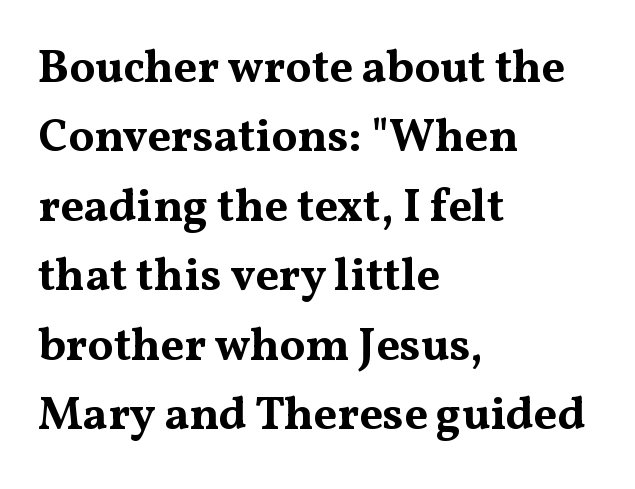
{"serif": "yes", "italic": "no", "bold": "yes", "weight": "bold", "width": "wide", "stroke_contrast": "medium", "x_height": "medium", "monospaced": "no", "underline": "no", "align": "left", "line_spacing": "normal", "line_spacing_ratio": 1.51, "letter_spacing": "normal", "letter_spacing_em": 0.0, "glyph_px": 46}
